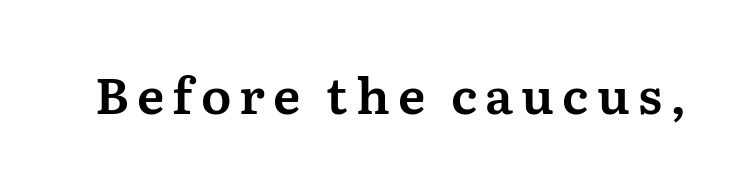
Q: Is the text italic (slanted)? A: No, it is upright.
Q: Is the typeface a serif or a sans-serif typeface? A: Serif.
Q: Is the text underlined? A: No.
Q: Width (condensed, normal, or wide)? A: Normal.
Q: Stroke contrast? A: Medium.
Q: x-height? A: Medium.
Q: Monospaced? A: No.
